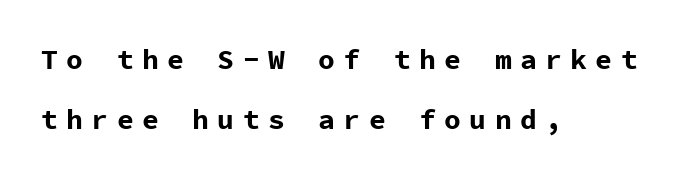
Q: Is the text bold? A: Yes.
Q: Is the text italic (slanted)? A: No, it is upright.
Q: Is the typeface a serif or a sans-serif typeface? A: Sans-serif.
Q: Is the text underlined? A: No.
Q: How is the paragraph aligned? A: Left-aligned.
Q: Is the spacing between letters normal or unusually wide? A: Unusually wide.
Q: Is the spacing between lines tight, normal or loose? A: Loose.
Q: Width (condensed, normal, or wide)? A: Normal.
Q: Stroke contrast? A: Low.
Q: x-height? A: Medium.
Q: Monospaced? A: Yes.
